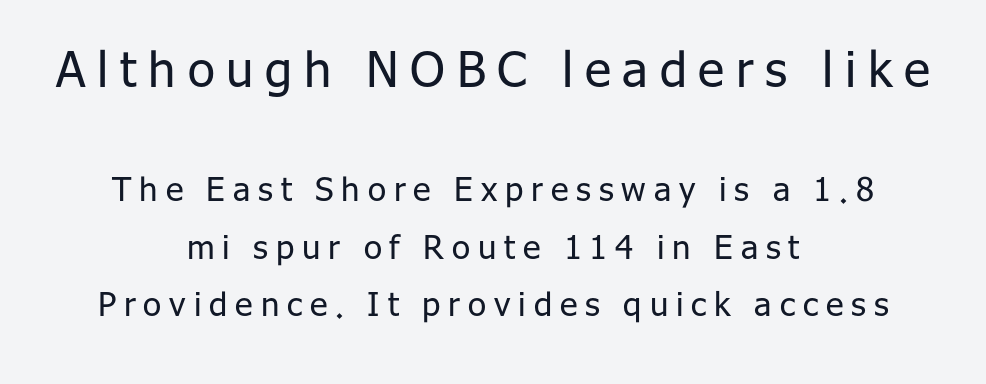
Q: Is the text bold? A: No.
Q: Is the text italic (slanted)? A: No, it is upright.
Q: Is the typeface a serif or a sans-serif typeface? A: Sans-serif.
Q: Is the text underlined? A: No.
Q: How is the paragraph aligned? A: Centered.
Q: Is the spacing between letters normal or unusually wide? A: Unusually wide.
Q: Which block of text is set in a larger size, the first (top) or the second (bottom)? A: The first (top) one.
Q: Width (condensed, normal, or wide)? A: Normal.
Q: Stroke contrast? A: Low.
Q: x-height? A: Medium.
Q: Monospaced? A: No.
